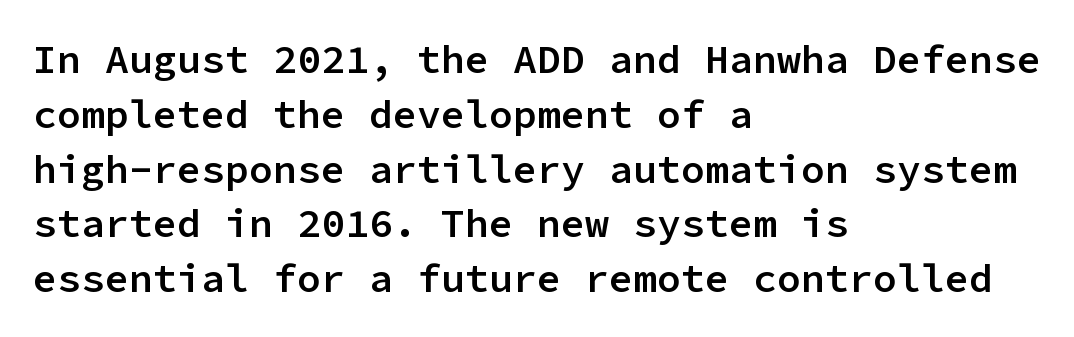
{"serif": "no", "italic": "no", "bold": "semi", "weight": "semibold", "width": "normal", "stroke_contrast": "low", "x_height": "medium", "monospaced": "yes", "underline": "no", "align": "left", "line_spacing": "normal", "line_spacing_ratio": 1.37, "letter_spacing": "normal", "letter_spacing_em": 0.0, "glyph_px": 40}
